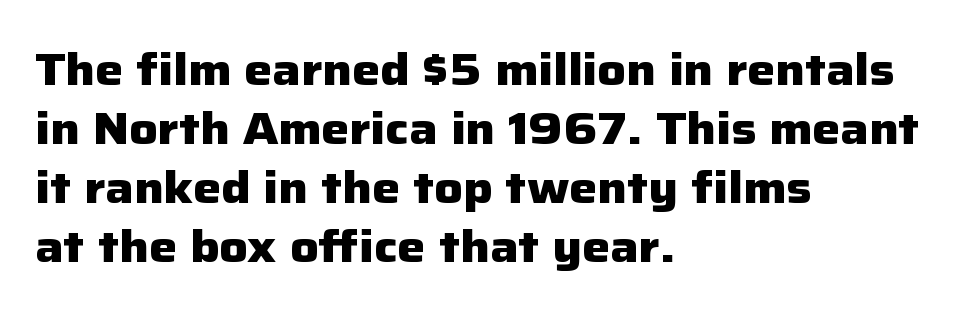
The image shows 44 px heavy sans-serif type, upright; set left-aligned, normal line spacing (1.34x), normal letter spacing, not underlined; low stroke contrast and a medium x-height.
